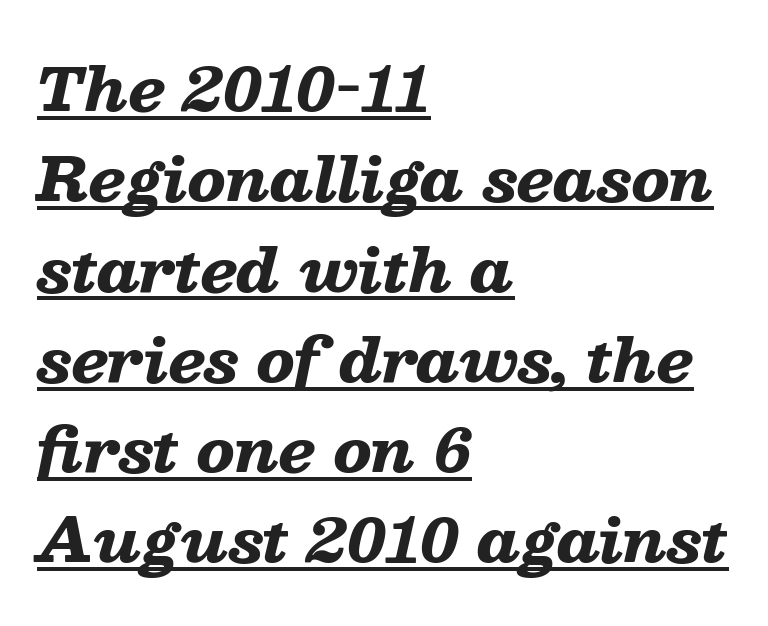
Q: Is the text bold? A: Yes.
Q: Is the text italic (slanted)? A: Yes, it leans right by about 13 degrees.
Q: Is the text underlined? A: Yes.
Q: How is the paragraph aligned? A: Left-aligned.
Q: Is the spacing between letters normal or unusually wide? A: Normal.
Q: Is the spacing between lines tight, normal or loose? A: Normal.
Q: Width (condensed, normal, or wide)? A: Wide.
Q: Stroke contrast? A: Low.
Q: x-height? A: Medium.
Q: Monospaced? A: No.
